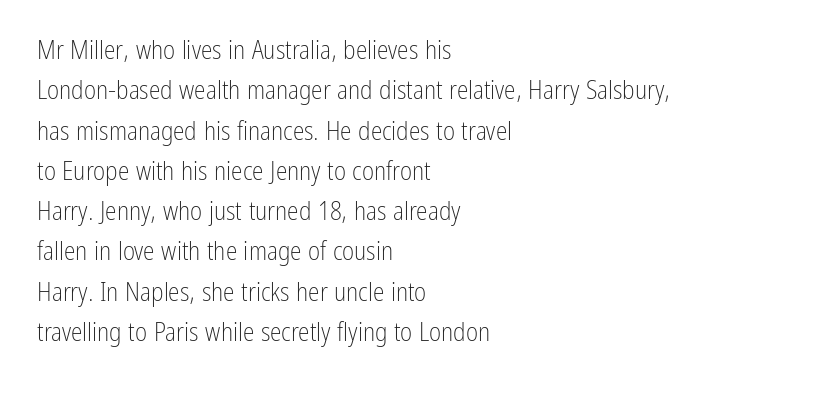
Check the space under the baseline: it is left empty. The type sits square on the baseline with zero lean. Line spacing here is normal. Casual observation: everything's shoved over to the left. Honestly, the letter spacing is just normal — you wouldn't notice it.
